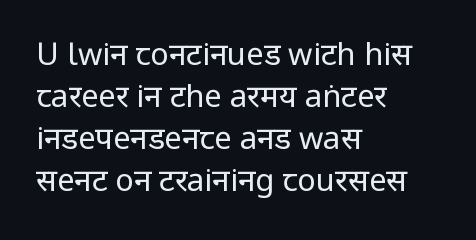
The image shows 31 px regular-weight, condensed sans-serif type, upright; set left-aligned, normal line spacing (1.35x), normal letter spacing, not underlined; low stroke contrast and a large x-height.
